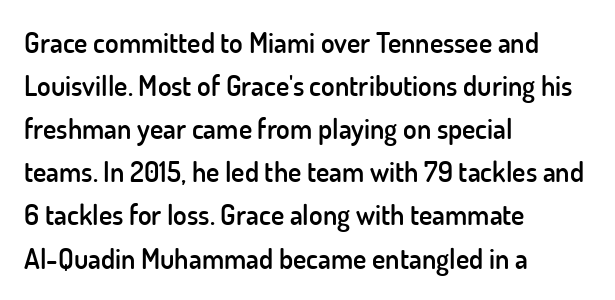
Q: Is the text bold? A: Semi-bold.
Q: Is the text italic (slanted)? A: No, it is upright.
Q: Is the typeface a serif or a sans-serif typeface? A: Sans-serif.
Q: Is the text underlined? A: No.
Q: How is the paragraph aligned? A: Left-aligned.
Q: Is the spacing between letters normal or unusually wide? A: Normal.
Q: Is the spacing between lines tight, normal or loose? A: Normal.
Q: Width (condensed, normal, or wide)? A: Normal.
Q: Stroke contrast? A: Low.
Q: x-height? A: Small.
Q: Monospaced? A: No.
